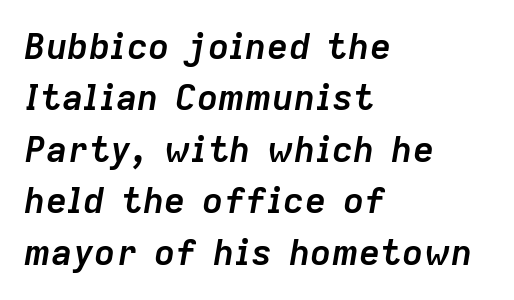
The image shows 36 px semibold type, italic (leaning right); set left-aligned, normal line spacing (1.43x), normal letter spacing, not underlined; low stroke contrast and a medium x-height.
